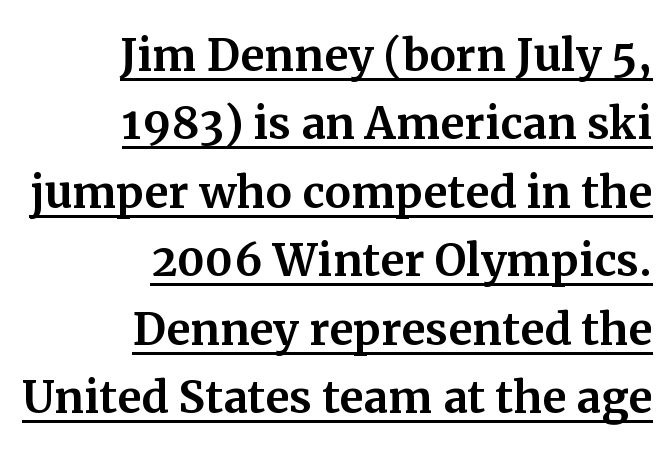
The image shows 59 px serif type, upright; set right-aligned, line spacing 1.16x, normal letter spacing, underlined; medium stroke contrast and a medium x-height.
